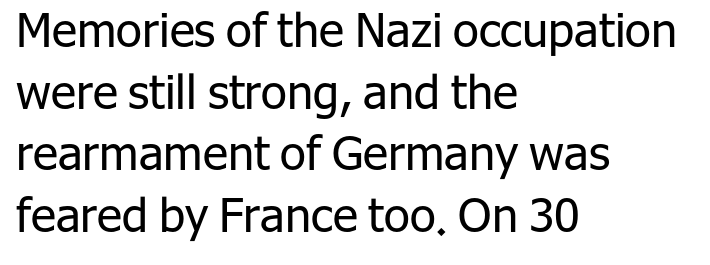
The image shows 47 px regular-weight sans-serif type, upright; set left-aligned, normal line spacing (1.31x), normal letter spacing, not underlined; low stroke contrast and a medium x-height.
